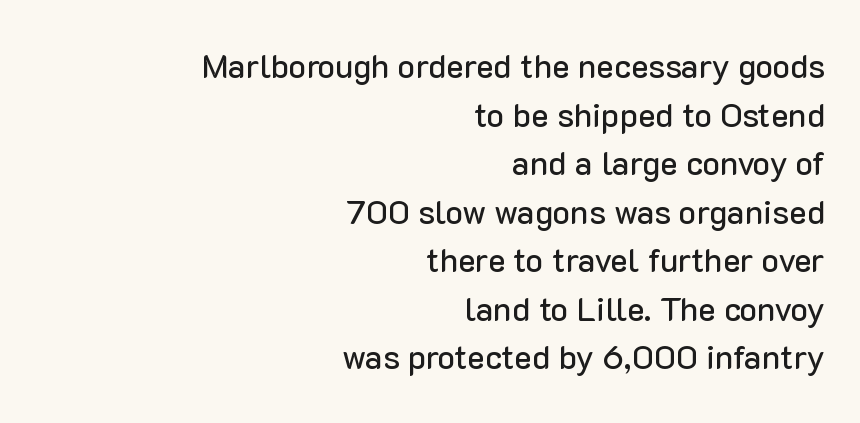
{"serif": "no", "italic": "no", "width": "normal", "stroke_contrast": "low", "x_height": "medium", "monospaced": "no", "underline": "no", "align": "right", "line_spacing": "normal", "line_spacing_ratio": 1.47, "letter_spacing": "normal", "letter_spacing_em": 0.0, "glyph_px": 33}
